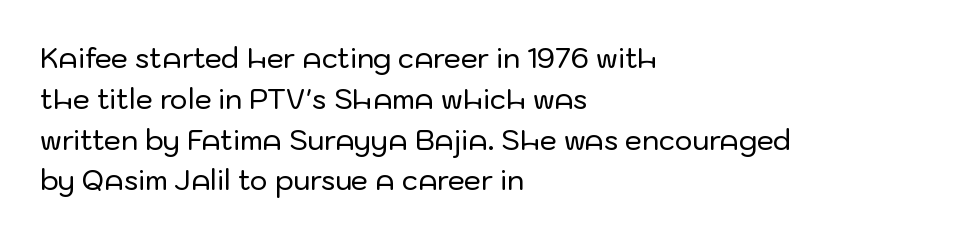
{"italic": "no", "underline": "no", "align": "left", "line_spacing": "normal", "line_spacing_ratio": 1.51, "letter_spacing": "normal", "letter_spacing_em": 0.0, "glyph_px": 27}
